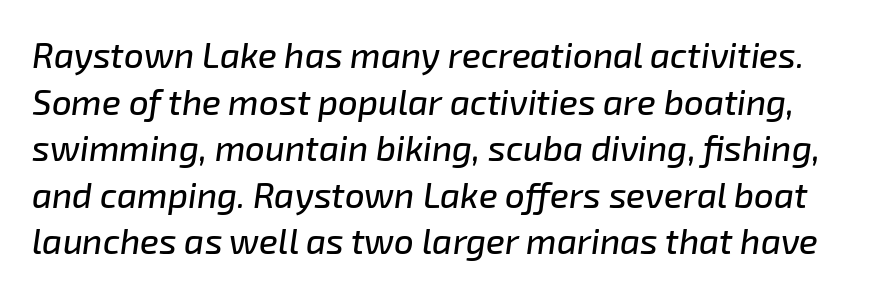
The image shows 35 px text type, italic (leaning right); set normal line spacing (1.33x), normal letter spacing, not underlined; low stroke contrast and a medium x-height.
